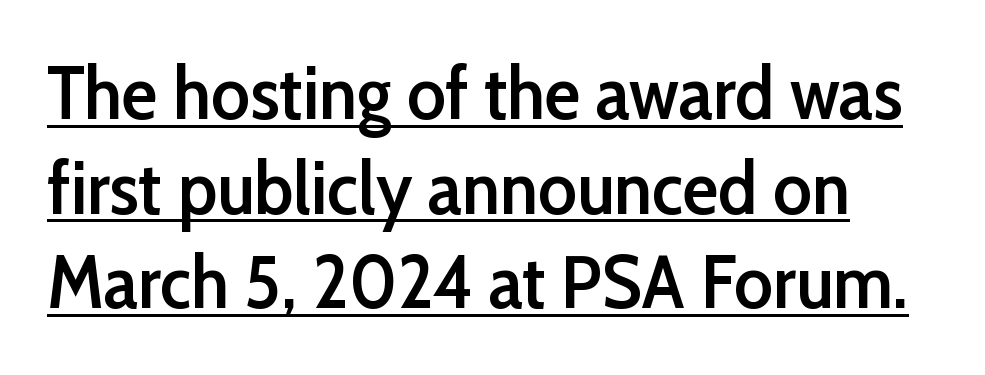
{"serif": "no", "italic": "no", "bold": "semi", "weight": "semibold", "width": "normal", "stroke_contrast": "low", "x_height": "medium", "monospaced": "no", "underline": "yes", "line_spacing": "normal", "line_spacing_ratio": 1.28, "letter_spacing": "normal", "letter_spacing_em": 0.0, "glyph_px": 74}
